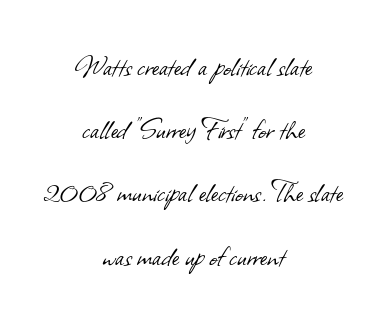
The image shows 34 px light sans-serif type; set centered, line spacing 1.86x, normal letter spacing, not underlined; low stroke contrast and a small x-height.
